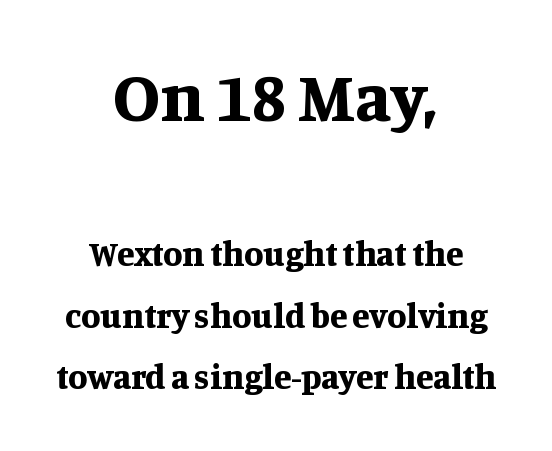
The image shows 70 px bold serif type, upright; set centered, line spacing 1.76x, normal letter spacing, not underlined; the first (top) block is 2.0x larger; medium stroke contrast and a large x-height.
